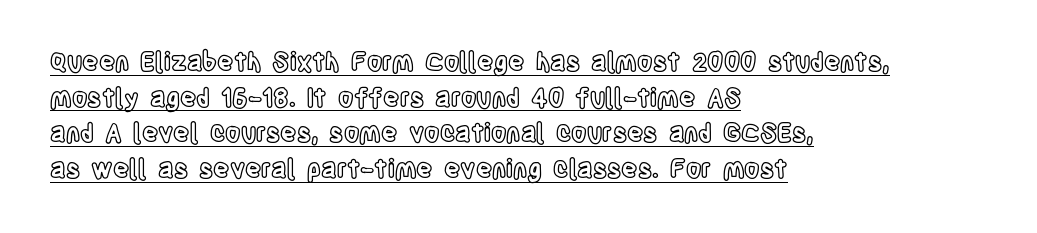
The image shows 25 px text type, upright; set left-aligned, normal line spacing (1.43x), normal letter spacing, underlined.
